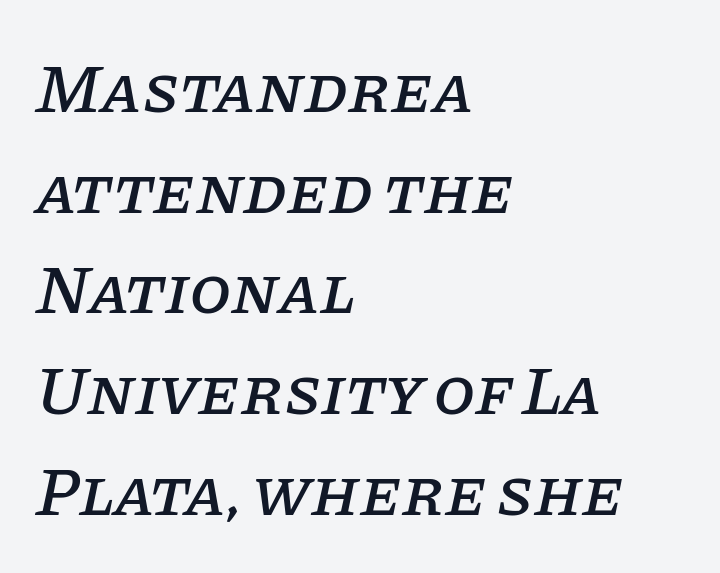
{"serif": "yes", "italic": "yes", "lean": "right", "slant_degrees": 11, "width": "normal", "stroke_contrast": "low", "x_height": "large", "monospaced": "no", "underline": "no", "align": "left", "line_spacing": "normal", "line_spacing_ratio": 1.48, "letter_spacing": "normal", "letter_spacing_em": 0.0, "glyph_px": 68}
